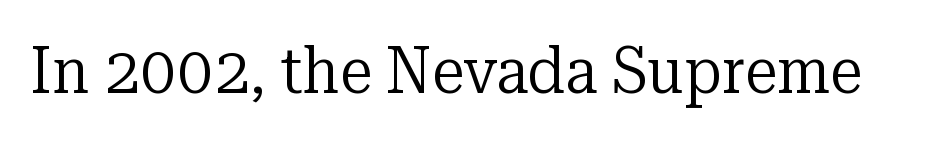
Every stem runs plumb, perpendicular to the baseline. Words float on clear page, feet unadorned. Font category for this specimen: serif. Do the characters align in a grid? No, the font is proportional.
